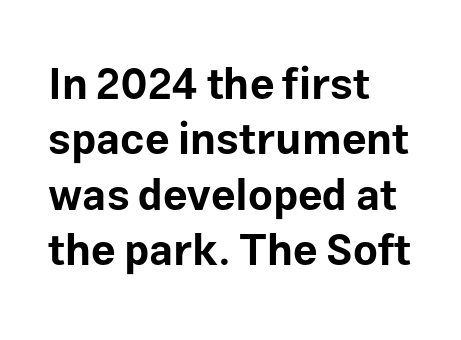
{"serif": "no", "italic": "no", "bold": "yes", "weight": "bold", "width": "normal", "stroke_contrast": "low", "x_height": "medium", "monospaced": "no", "underline": "no", "align": "left", "line_spacing": "normal", "line_spacing_ratio": 1.29, "letter_spacing": "normal", "letter_spacing_em": 0.0, "glyph_px": 43}
